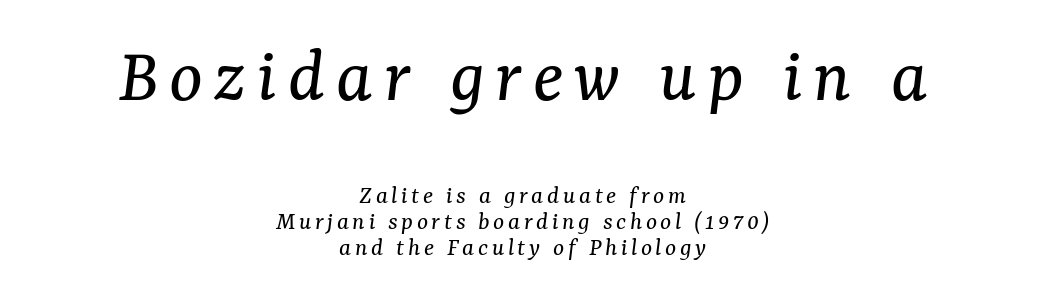
Each letter keeps its own natural width here, so spacing adapts to shape. Only glyphs here, with clear space below each row. A student would notice the top passage is typeset larger than what follows. If you measured baseline to baseline, you'd find a short distance. The rendering applies a slant to the glyphs. No extra ink here — the face is not bold.
